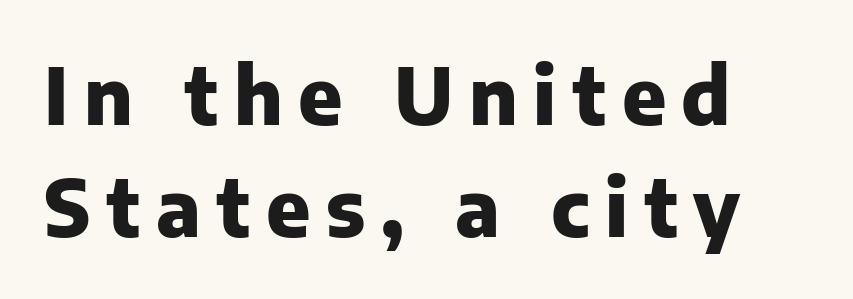
The letters are bold, with thick, heavy strokes. Reading down the block, your eye returns to a fixed left position each line. Ordinary non-slanted type is in use. The tracking jumps out immediately: characters are airy and widely separated.
